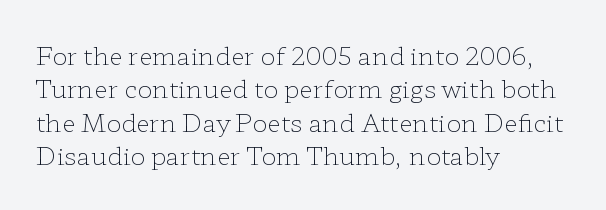
The image shows 25 px text type, upright; set left-aligned, normal line spacing (1.34x), normal letter spacing, not underlined.
